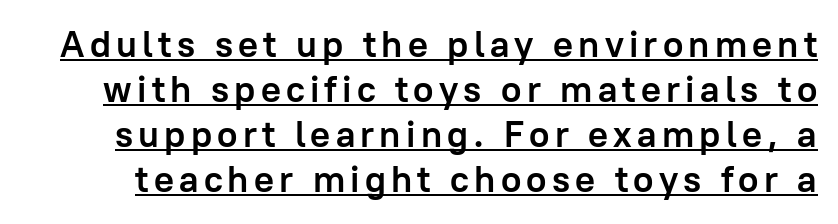
Q: Is the text bold? A: Yes.
Q: Is the text italic (slanted)? A: No, it is upright.
Q: Is the typeface a serif or a sans-serif typeface? A: Sans-serif.
Q: Is the text underlined? A: Yes.
Q: Width (condensed, normal, or wide)? A: Normal.
Q: Stroke contrast? A: Low.
Q: x-height? A: Medium.
Q: Monospaced? A: No.
